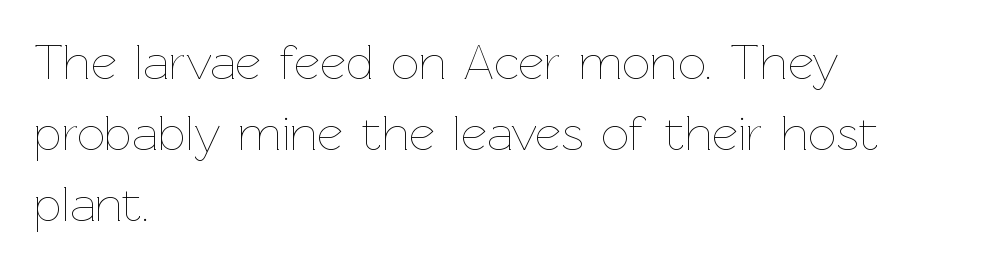
Q: Is the text bold? A: No.
Q: Is the text italic (slanted)? A: No, it is upright.
Q: Is the text underlined? A: No.
Q: How is the paragraph aligned? A: Left-aligned.
Q: Is the spacing between letters normal or unusually wide? A: Normal.
Q: Is the spacing between lines tight, normal or loose? A: Normal.
Q: Width (condensed, normal, or wide)? A: Normal.
Q: Stroke contrast? A: Low.
Q: x-height? A: Medium.
Q: Monospaced? A: No.
